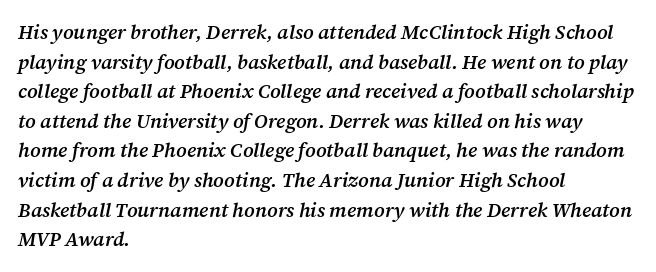
{"italic": "yes", "lean": "right", "slant_degrees": 12, "bold": "semi", "underline": "no", "align": "left", "line_spacing": "normal", "line_spacing_ratio": 1.48, "letter_spacing": "normal", "letter_spacing_em": 0.0, "glyph_px": 20}
